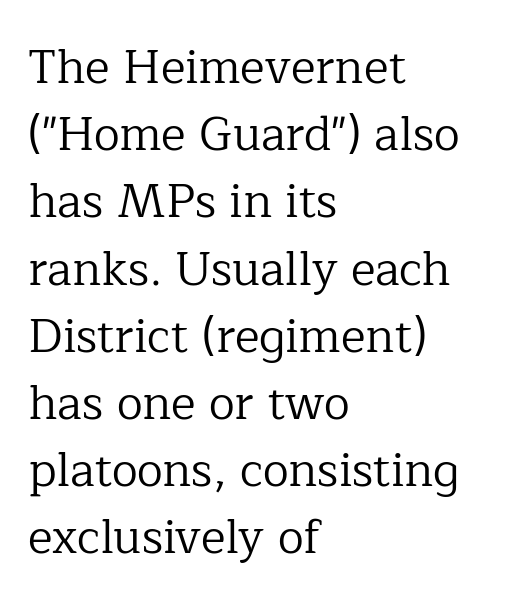
The image shows 47 px regular-weight serif type, upright; set left-aligned, normal line spacing (1.43x), normal letter spacing, not underlined; low stroke contrast and a medium x-height.
